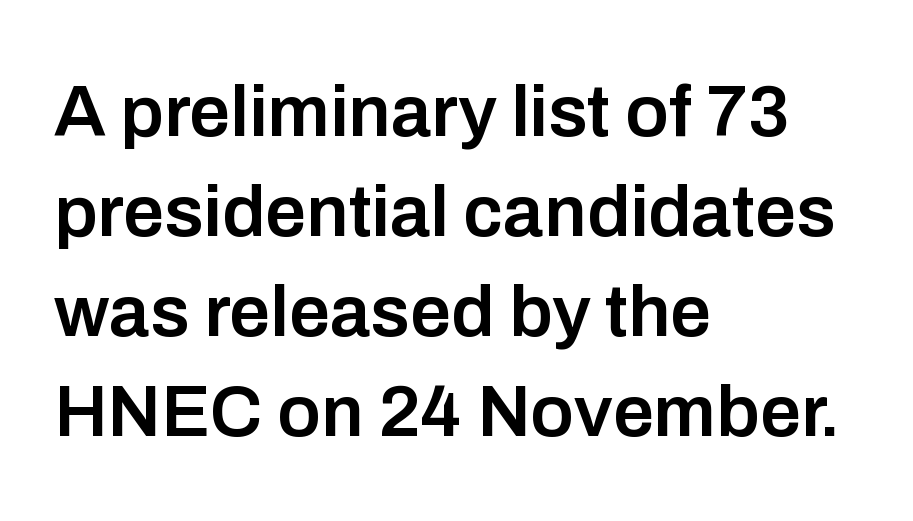
The words here are not underlined. Proportional: the letters do not fall into vertical columns. The lettering holds an erect, upright posture throughout. Glyph-to-glyph distance matches everyday printed text. Notice the strokes are somewhat thickened but not fully heavy: this is a semibold.
